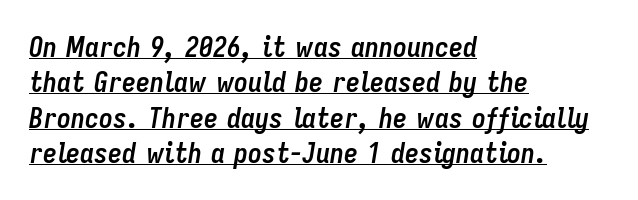
Q: Is the text bold? A: Yes.
Q: Is the text italic (slanted)? A: Yes, it leans right by about 9 degrees.
Q: Is the text underlined? A: Yes.
Q: How is the paragraph aligned? A: Left-aligned.
Q: Is the spacing between letters normal or unusually wide? A: Normal.
Q: Is the spacing between lines tight, normal or loose? A: Normal.
Q: Width (condensed, normal, or wide)? A: Condensed.
Q: Stroke contrast? A: Low.
Q: x-height? A: Medium.
Q: Monospaced? A: No.
